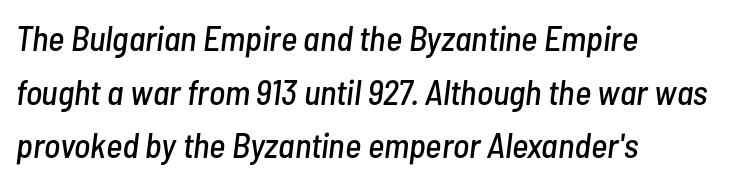
The image shows 35 px condensed type, italic (leaning right); set left-aligned, normal line spacing (1.53x), normal letter spacing, not underlined; low stroke contrast and a medium x-height.
